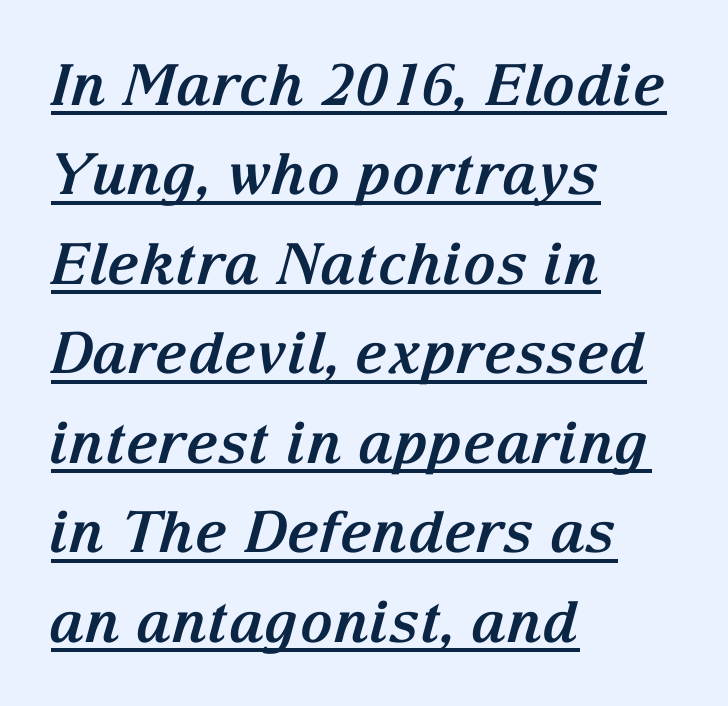
Somebody hit Ctrl+U on this one — the words are underlined. Nobody touched the tracking dial on this one. The type family on display is of the serif kind. Looks like regular typesetting: each glyph gets only the width it needs. Students, this is bold: see how much ink each stroke carries.
